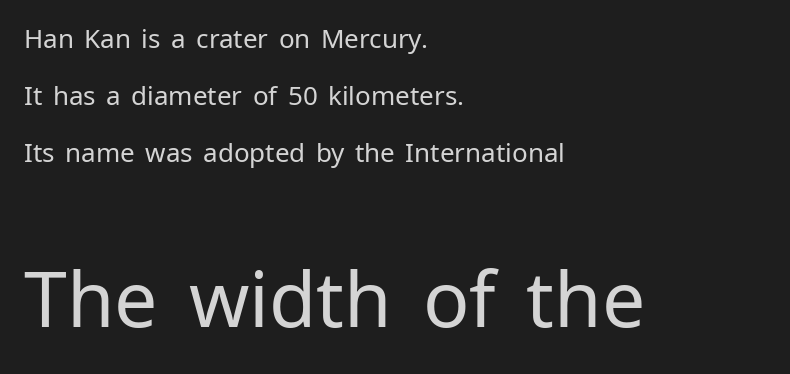
The image shows 77 px regular-weight sans-serif type, upright; set left-aligned, loose line spacing (2.19x), normal letter spacing, not underlined; the second (bottom) block is 2.96x larger; low stroke contrast and a medium x-height.
